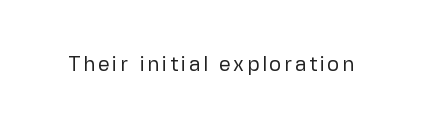
{"italic": "no", "bold": "no", "underline": "no", "glyph_px": 21}
